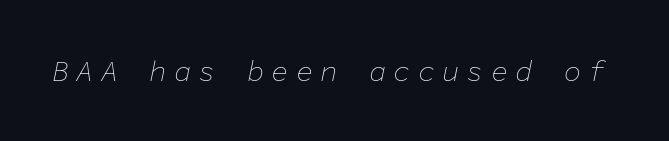
Q: Is the text bold? A: No.
Q: Is the text italic (slanted)? A: Yes, it leans right by about 11 degrees.
Q: Is the text underlined? A: No.
Q: Is the spacing between letters normal or unusually wide? A: Unusually wide.
Q: Width (condensed, normal, or wide)? A: Normal.
Q: Stroke contrast? A: Low.
Q: x-height? A: Medium.
Q: Monospaced? A: Yes.
